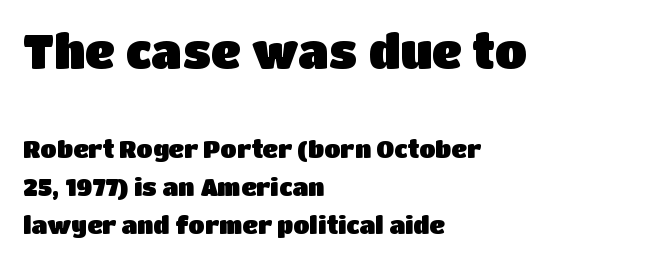
These lines are rendered in a variable-pitch font. The space between consecutive lines is moderate. The glyphs in this specimen are sans serif. Horizontal alignment here is leftward, the default for most running prose. Posture: vertical. Is the lower block the larger one? No — the upper block carries the bigger type.
